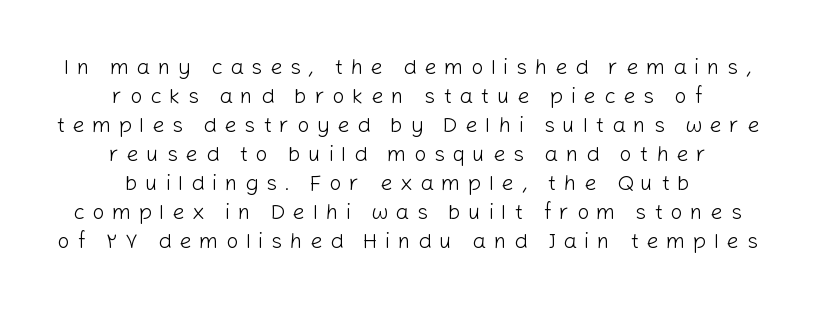
The image shows 22 px text type, upright; set centered, normal line spacing (1.32x), unusually wide letter spacing (+0.34 em), not underlined.
